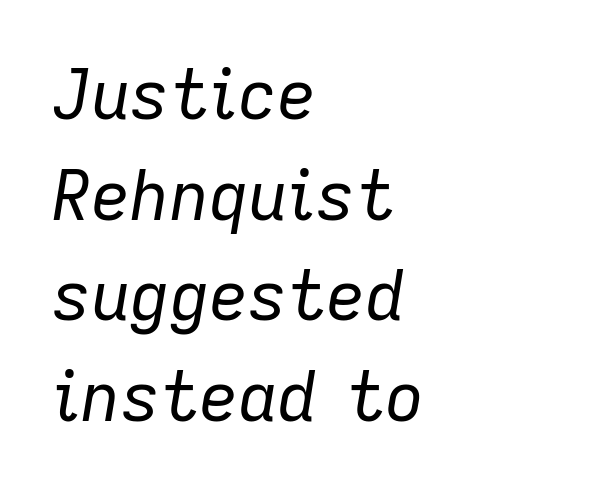
Line spacing here is normal. There is no visible air inserted between adjacent glyphs. These lines were composed using italics. Do the characters align in a grid? No, the font is proportional. The rendering anchors every line to the left-hand side.
